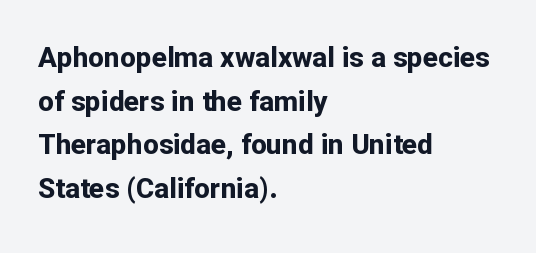
The letters stand straight up with perfectly vertical stems. The letters advance in unequal steps, a hallmark of proportional type. Anything drawn beneath the words? Only blank space. The passage shown has conventional tracking throughout. The passage is arranged the way most books set body copy — flush left. Summary of weight: heavy, a full bold.
